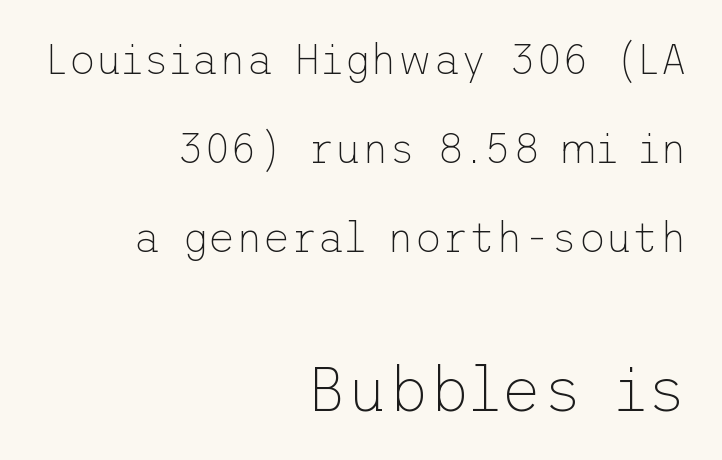
These glyphs show unthickened strokes, regular width or finer. Grotesque or geometric, the face here clearly has no serifs. This rendering leaves character spacing at its baseline value. Every row of glyphs terminates at an identical x-position on the right.
